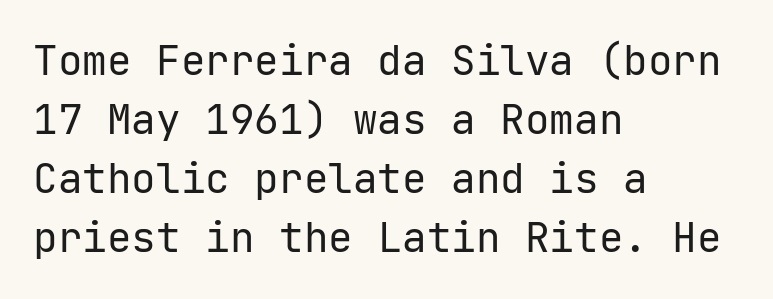
Q: Is the text bold? A: No.
Q: Is the text italic (slanted)? A: No, it is upright.
Q: Is the typeface a serif or a sans-serif typeface? A: Sans-serif.
Q: Is the text underlined? A: No.
Q: How is the paragraph aligned? A: Left-aligned.
Q: Is the spacing between letters normal or unusually wide? A: Normal.
Q: Is the spacing between lines tight, normal or loose? A: Normal.
Q: Width (condensed, normal, or wide)? A: Normal.
Q: Stroke contrast? A: Low.
Q: x-height? A: Medium.
